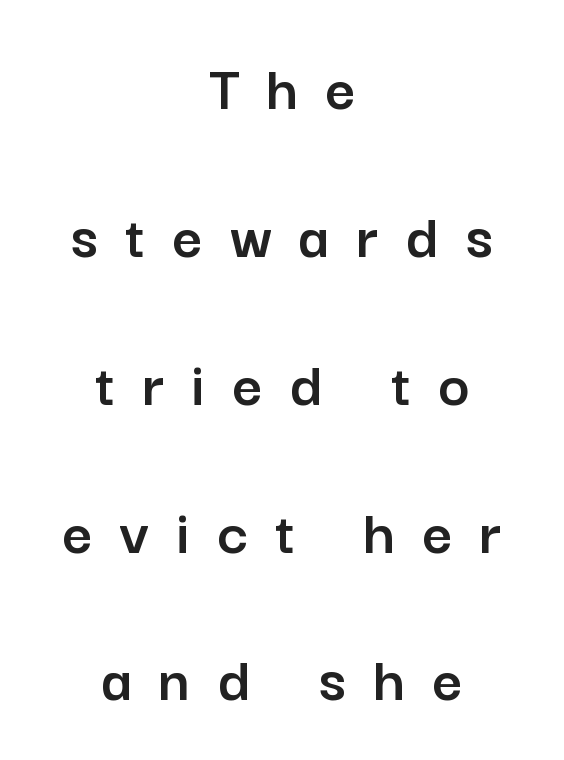
{"serif": "no", "italic": "no", "width": "normal", "stroke_contrast": "low", "x_height": "medium", "monospaced": "no", "underline": "no", "align": "center", "line_spacing": "loose", "line_spacing_ratio": 2.24, "letter_spacing": "wide", "letter_spacing_em": 0.41, "glyph_px": 66}
